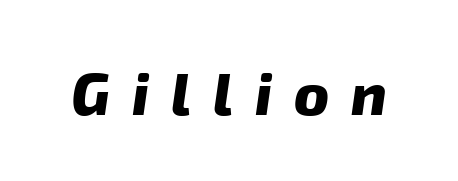
Serif or sans? Sans — the stroke terminals are bare. There is plenty of visible air inserted between adjacent glyphs. A typesetter would call this proportional, since set widths differ per character. Only glyphs here, with clear space below each row. The passage shown is emphatically bold.
